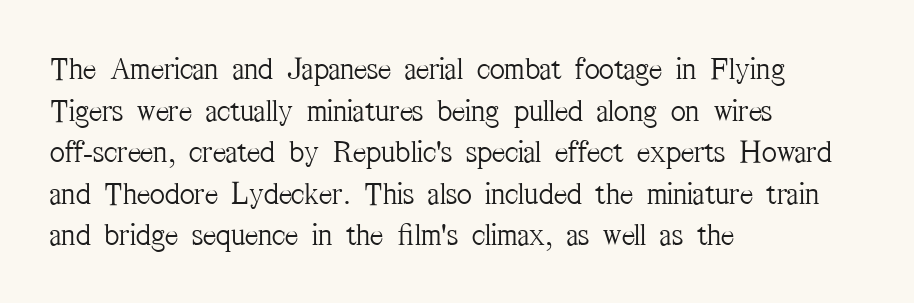
The font's upright variant was chosen for this text. Looks like regular typesetting: each glyph gets only the width it needs. Anything drawn beneath the words? Only blank space. Casual observation: everything's shoved over to the left. Weight: in the light-to-regular range.
